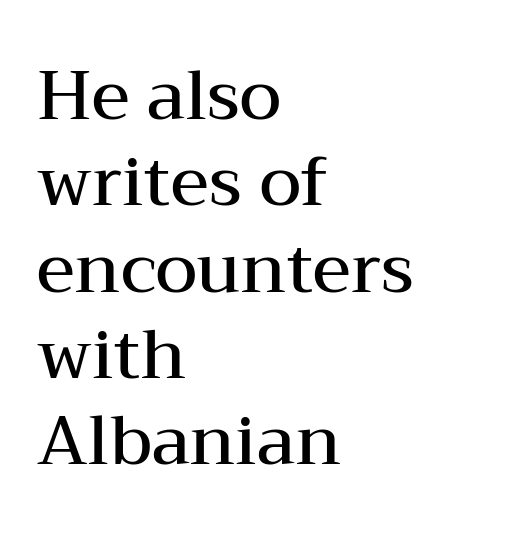
The image shows 68 px semibold, wide serif type, upright; set left-aligned, normal line spacing (1.27x), normal letter spacing, not underlined; medium stroke contrast and a medium x-height.
